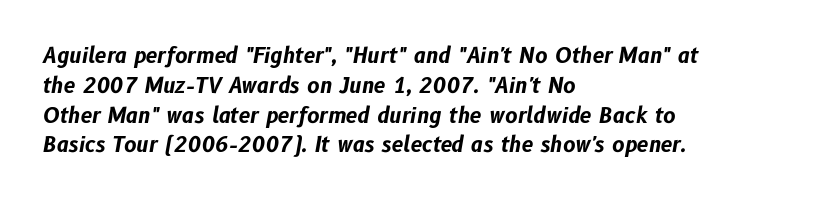
Q: Is the text bold? A: Yes.
Q: Is the text italic (slanted)? A: Yes, it leans right by about 10 degrees.
Q: Is the text underlined? A: No.
Q: How is the paragraph aligned? A: Left-aligned.
Q: Is the spacing between letters normal or unusually wide? A: Normal.
Q: Is the spacing between lines tight, normal or loose? A: Normal.
